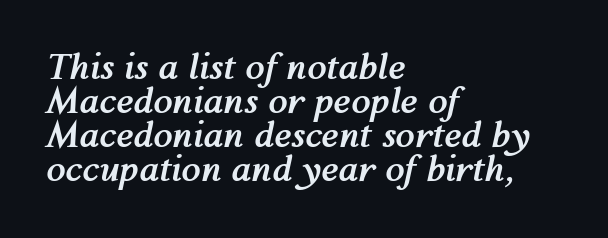
The image shows 35 px semibold type, italic (leaning right); set left-aligned, tight line spacing (0.97x), normal letter spacing, not underlined; medium stroke contrast and a medium x-height.
